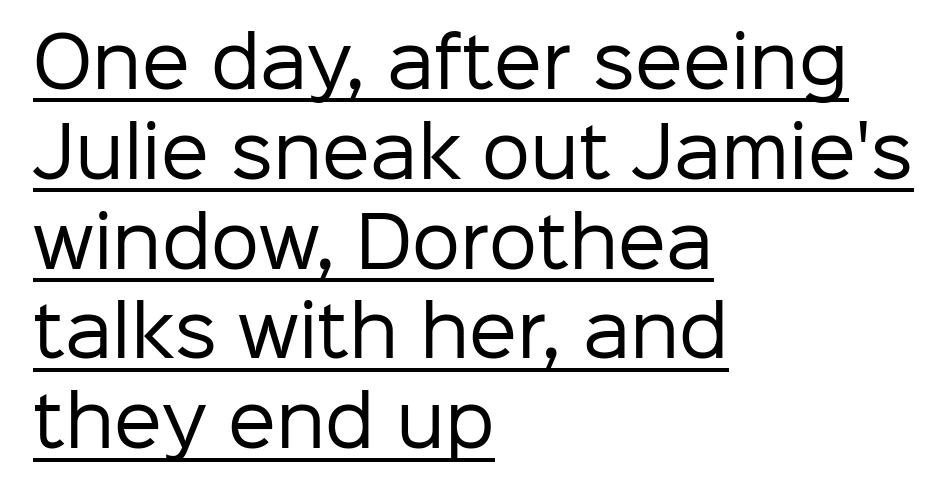
The image shows 68 px regular-weight sans-serif type, upright; set left-aligned, normal line spacing (1.32x), normal letter spacing, underlined; low stroke contrast and a medium x-height.
